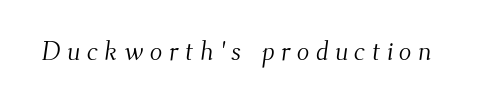
{"bold": "no", "underline": "no", "letter_spacing": "wide", "letter_spacing_em": 0.24, "glyph_px": 26}
